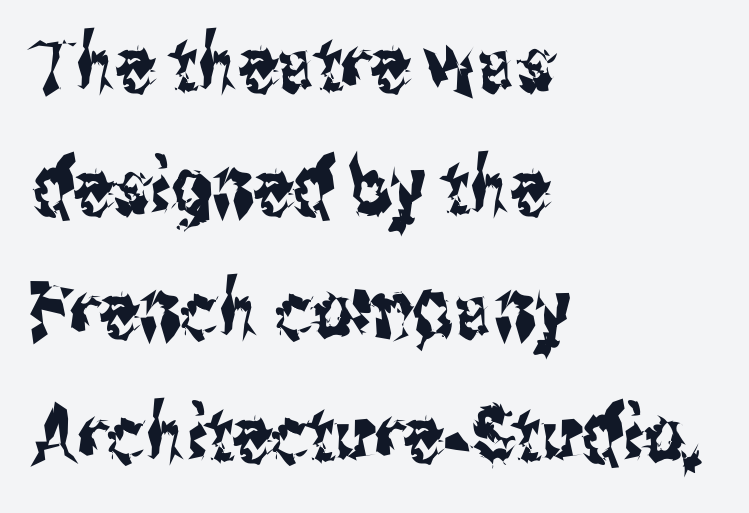
Q: Is the text italic (slanted)? A: No, it is upright.
Q: Is the typeface a serif or a sans-serif typeface? A: Sans-serif.
Q: Is the text underlined? A: No.
Q: How is the paragraph aligned? A: Left-aligned.
Q: Is the spacing between letters normal or unusually wide? A: Normal.
Q: Is the spacing between lines tight, normal or loose? A: Normal.
Q: Width (condensed, normal, or wide)? A: Condensed.
Q: Stroke contrast? A: Medium.
Q: x-height? A: Medium.
Q: Monospaced? A: No.
